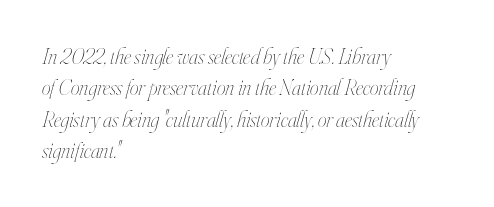
{"italic": "yes", "lean": "right", "slant_degrees": 16, "bold": "no", "underline": "no", "align": "left", "line_spacing": "normal", "line_spacing_ratio": 1.43, "letter_spacing": "normal", "letter_spacing_em": 0.0, "glyph_px": 22}
